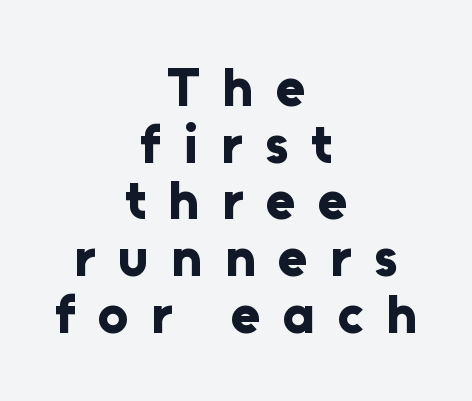
Type without underlining. Do the characters align in a grid? No, the font is proportional. Rendered with straight, roman letterforms. Set as a true bold cut, around the 700 mark. Loose tracking; the words dissolve into strings of separated letters.
